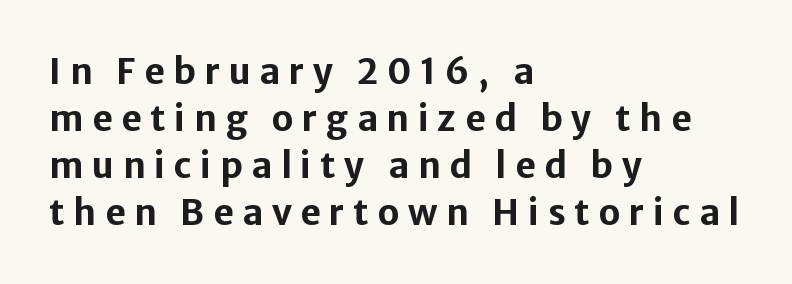
{"serif": "no", "italic": "no", "bold": "yes", "weight": "bold", "width": "normal", "stroke_contrast": "low", "x_height": "medium", "monospaced": "no", "underline": "no", "align": "left", "line_spacing": "normal", "line_spacing_ratio": 1.34, "letter_spacing": "wide", "letter_spacing_em": 0.25, "glyph_px": 35}
